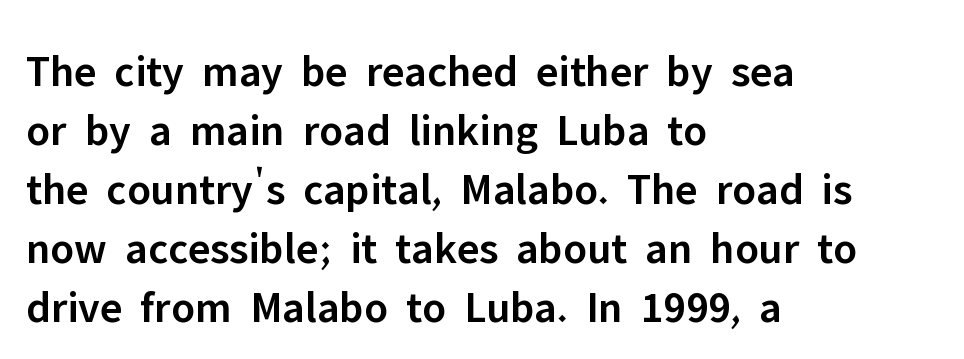
{"serif": "no", "italic": "no", "bold": "semi", "weight": "semibold", "width": "normal", "stroke_contrast": "low", "x_height": "medium", "monospaced": "no", "underline": "no", "align": "left", "line_spacing": "normal", "line_spacing_ratio": 1.31, "letter_spacing": "normal", "letter_spacing_em": 0.0, "glyph_px": 45}
